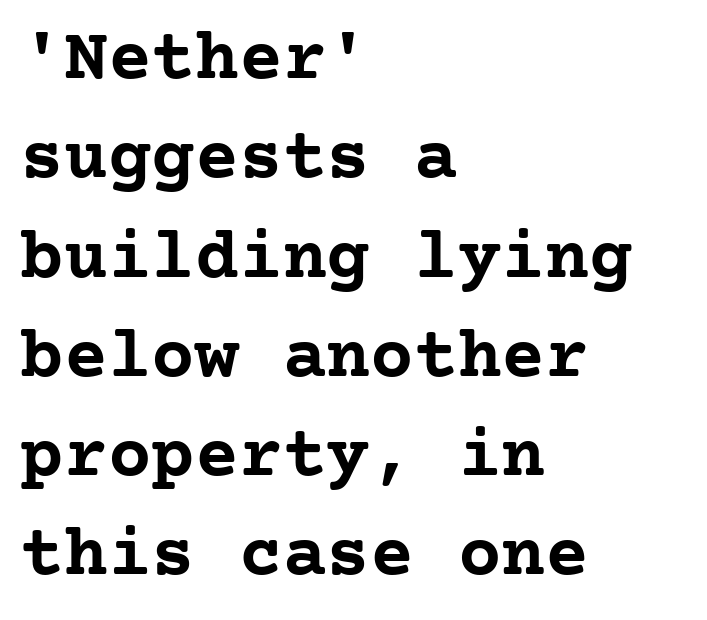
The passage shown stacks its lines at a standard gap. Honestly, there is no underline to notice here at all. The passage shown is typeset with a serif family. Weight: bold. The paragraph has a hard left edge and a soft right edge. Style check: upright.
